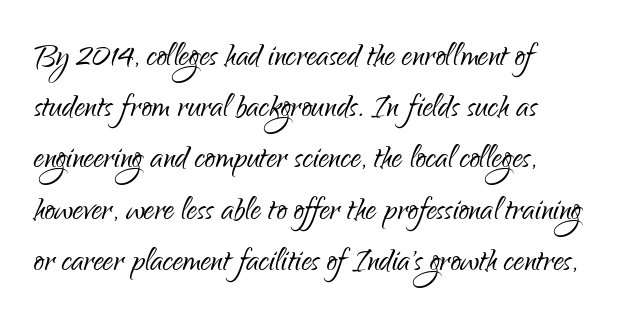
Q: Is the text bold? A: No.
Q: Is the text italic (slanted)? A: Yes.
Q: Is the typeface a serif or a sans-serif typeface? A: Sans-serif.
Q: Is the text underlined? A: No.
Q: How is the paragraph aligned? A: Left-aligned.
Q: Is the spacing between letters normal or unusually wide? A: Normal.
Q: Is the spacing between lines tight, normal or loose? A: Normal.
Q: Width (condensed, normal, or wide)? A: Condensed.
Q: Stroke contrast? A: Low.
Q: x-height? A: Small.
Q: Monospaced? A: No.
